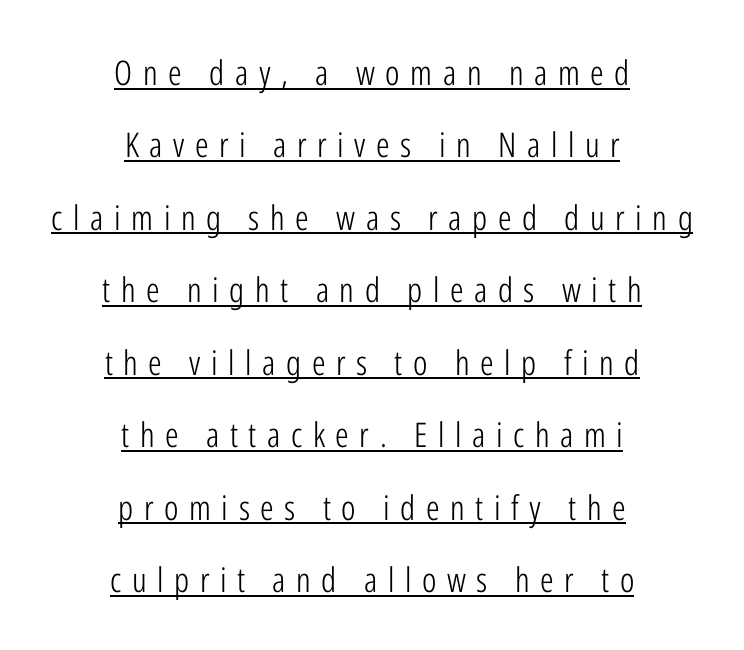
Q: Is the text bold? A: No.
Q: Is the text italic (slanted)? A: No, it is upright.
Q: Is the typeface a serif or a sans-serif typeface? A: Sans-serif.
Q: Is the text underlined? A: Yes.
Q: How is the paragraph aligned? A: Centered.
Q: Is the spacing between letters normal or unusually wide? A: Unusually wide.
Q: Is the spacing between lines tight, normal or loose? A: Loose.
Q: Width (condensed, normal, or wide)? A: Condensed.
Q: Stroke contrast? A: Low.
Q: x-height? A: Medium.
Q: Monospaced? A: No.
